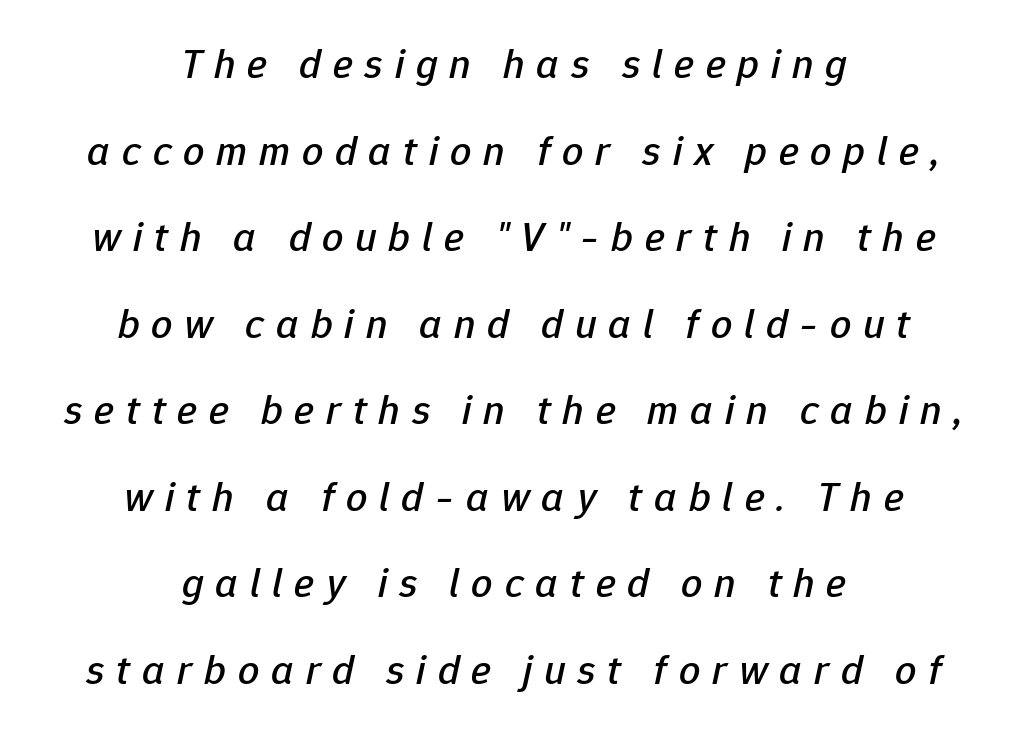
Q: Is the text italic (slanted)? A: Yes, it leans right by about 12 degrees.
Q: Is the text underlined? A: No.
Q: How is the paragraph aligned? A: Centered.
Q: Is the spacing between letters normal or unusually wide? A: Unusually wide.
Q: Is the spacing between lines tight, normal or loose? A: Loose.
Q: Width (condensed, normal, or wide)? A: Normal.
Q: Stroke contrast? A: Low.
Q: x-height? A: Medium.
Q: Monospaced? A: No.
